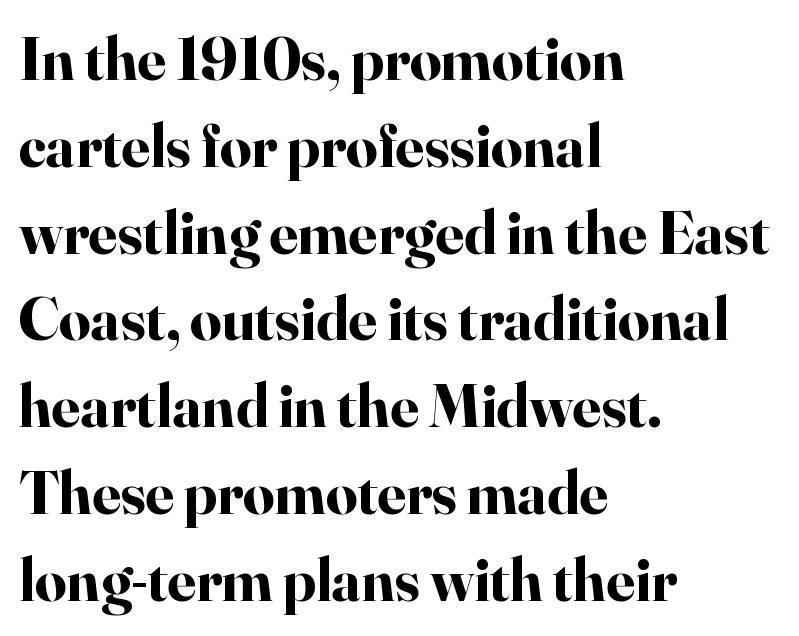
Q: Is the text bold? A: Yes.
Q: Is the text italic (slanted)? A: No, it is upright.
Q: Is the typeface a serif or a sans-serif typeface? A: Serif.
Q: Is the text underlined? A: No.
Q: How is the paragraph aligned? A: Left-aligned.
Q: Is the spacing between letters normal or unusually wide? A: Normal.
Q: Is the spacing between lines tight, normal or loose? A: Normal.
Q: Width (condensed, normal, or wide)? A: Normal.
Q: Stroke contrast? A: High.
Q: x-height? A: Small.
Q: Monospaced? A: No.
